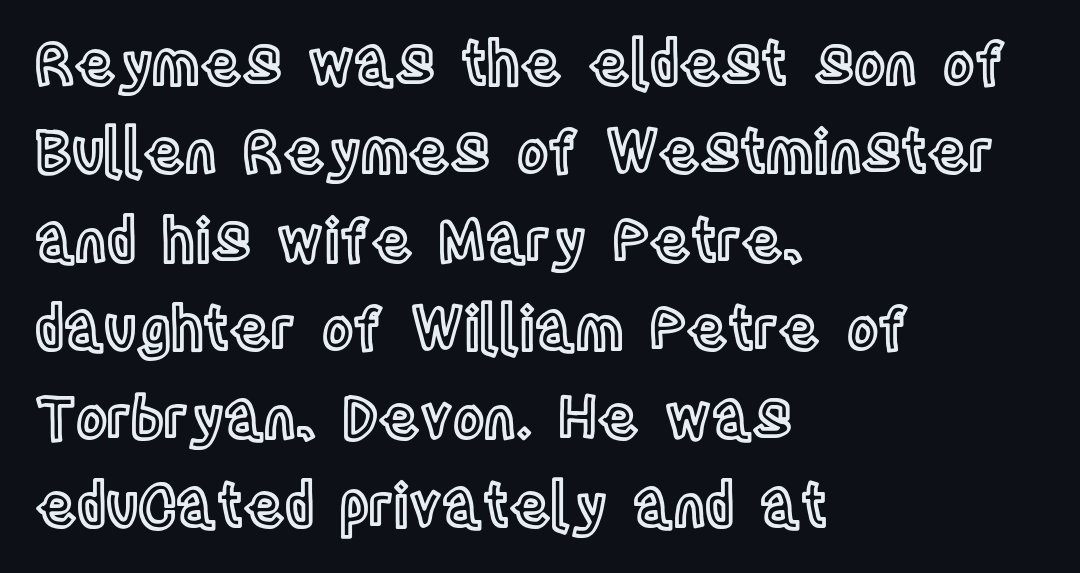
Q: Is the text italic (slanted)? A: No, it is upright.
Q: Is the text underlined? A: No.
Q: How is the paragraph aligned? A: Left-aligned.
Q: Is the spacing between letters normal or unusually wide? A: Normal.
Q: Is the spacing between lines tight, normal or loose? A: Normal.
Q: Width (condensed, normal, or wide)? A: Condensed.
Q: x-height? A: Large.
Q: Monospaced? A: No.
